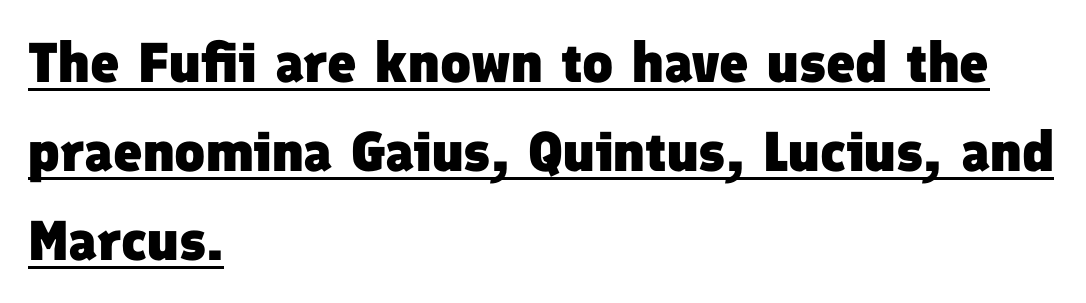
These lines are rendered in a variable-pitch font. If you drew a ruler down the left edge, every line would touch it. Check the space under the baseline: a stroke is drawn there. The rendering shows plain stroke endings on the letterforms — a sans-serif design. Plenty of ink on the page — the face is bold. Horizontal bands of white between lines are of average thickness.
